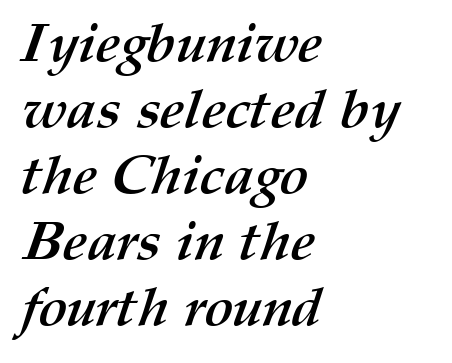
The image shows 54 px semibold type; set left-aligned, line spacing 1.22x, normal letter spacing, not underlined; medium stroke contrast and a medium x-height.
